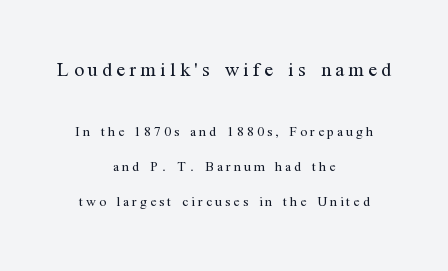
The image shows 20 px text type, upright; set centered, loose line spacing (2.49x), unusually wide letter spacing (+0.22 em), not underlined; the first (top) block is 1.43x larger.
